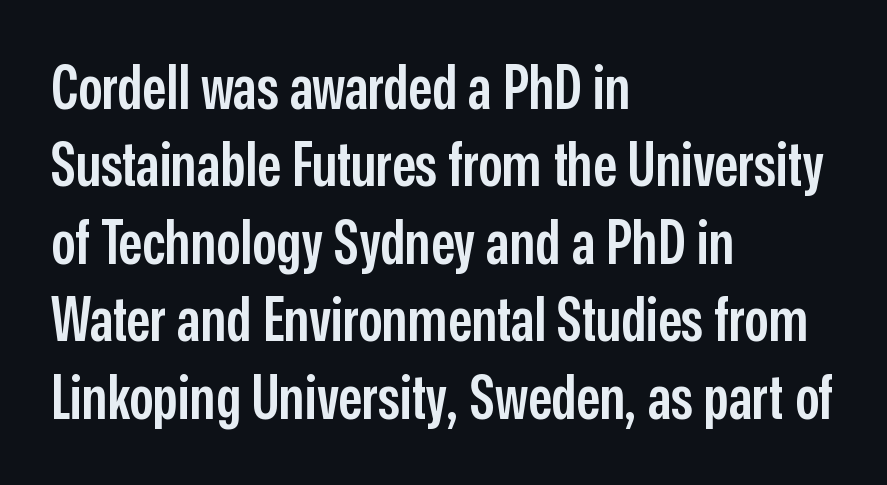
Leftover space on each line is placed entirely after the last word. These lines are composed in type without serifs. Its strokes are somewhat broadened, the hallmark of semibold type. Clear beneath every line of the passage. Does extra space separate the letters? No, they use regular spacing.
